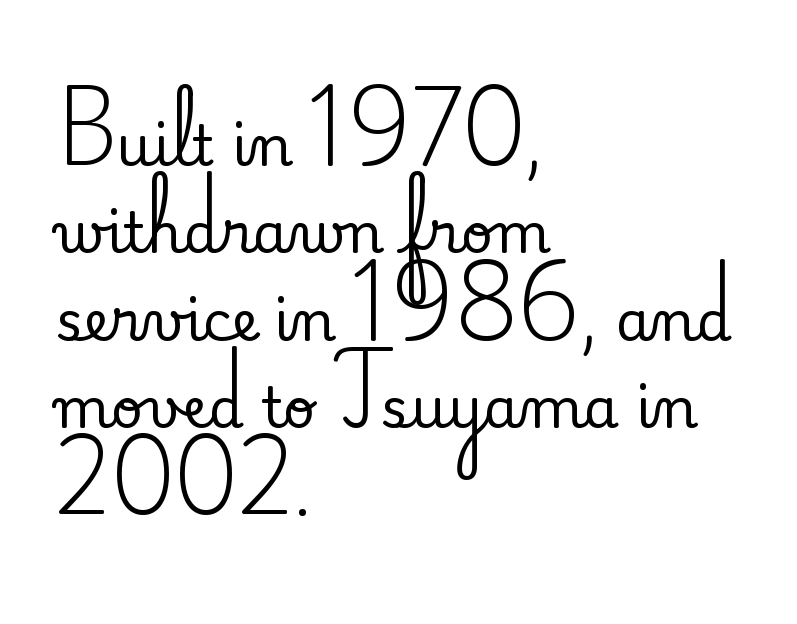
The image shows 56 px serif type, upright; set left-aligned, normal line spacing (1.56x), normal letter spacing, not underlined; medium stroke contrast and a small x-height.
